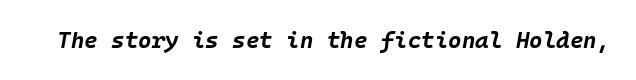
The image shows 23 px bold type, italic (leaning right); set normal letter spacing, not underlined.
